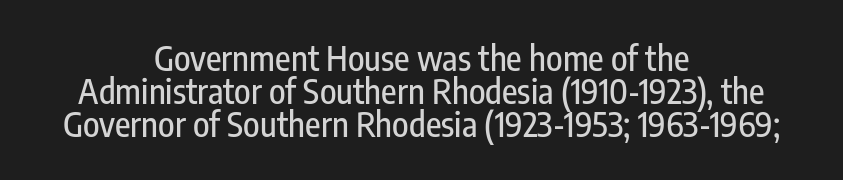
Notice how the stems are strictly vertical — no italics here. Closely set lines give the paragraph a compact silhouette. Every row of glyphs is offset so its center matches the block's center. Words appear dense and cohesive because spacing is normal.
